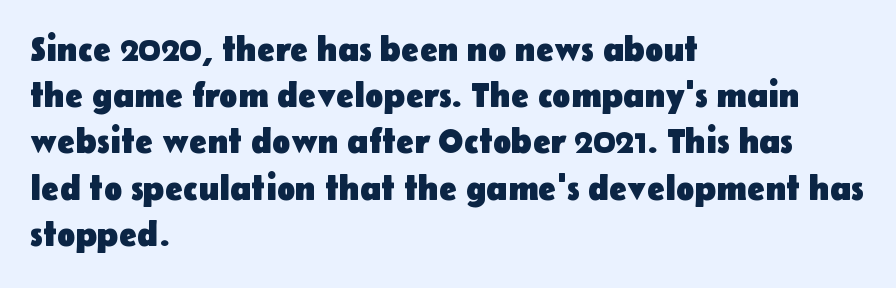
Each letter keeps its own natural width here, so spacing adapts to shape. Students, this is bold: see how much ink each stroke carries. The passage shown is typeset with a sans-serif family. The setting favours the left margin, as ordinary paragraphs usually do. Nope, not italic — everything's standing straight. The specimen omits any rule beneath the text block's lines.
